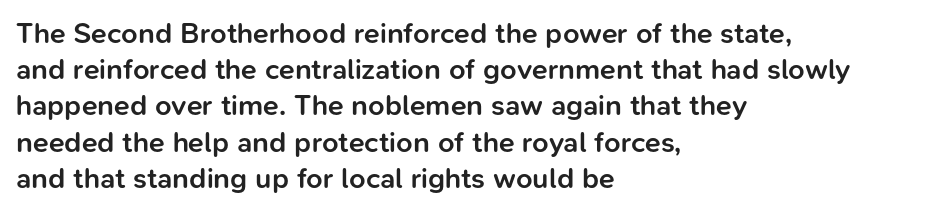
The image shows 29 px semibold sans-serif type, upright; set left-aligned, normal line spacing (1.25x), normal letter spacing, not underlined; low stroke contrast and a medium x-height.
